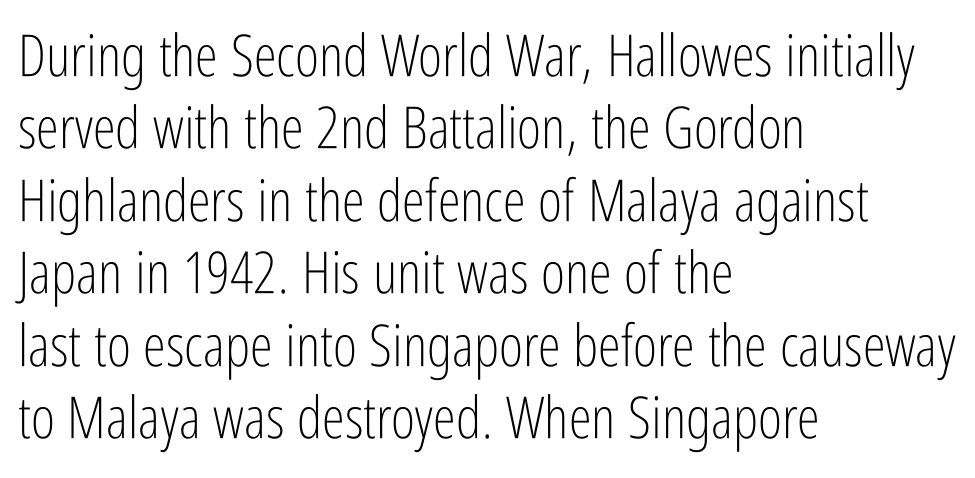
{"serif": "no", "italic": "no", "bold": "no", "weight": "light", "width": "condensed", "stroke_contrast": "low", "x_height": "medium", "monospaced": "no", "underline": "no", "align": "left", "line_spacing": "normal", "line_spacing_ratio": 1.25, "letter_spacing": "normal", "letter_spacing_em": 0.0, "glyph_px": 58}
